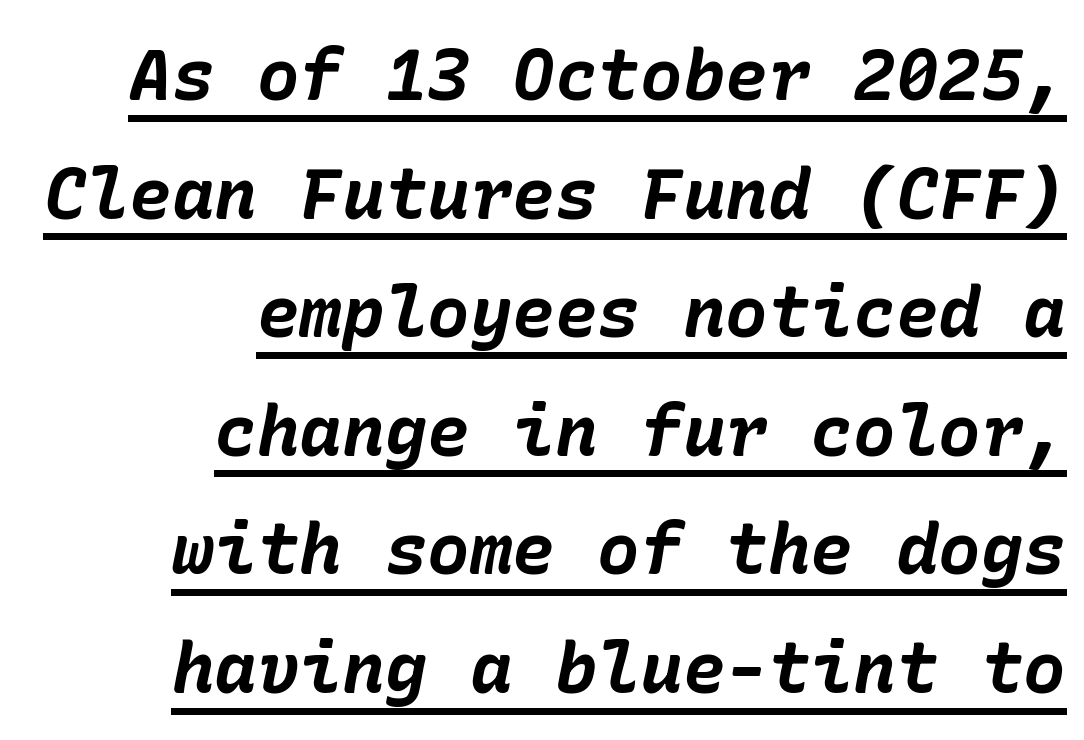
Q: Is the text bold? A: Yes.
Q: Is the text italic (slanted)? A: Yes, it leans right by about 10 degrees.
Q: Is the text underlined? A: Yes.
Q: How is the paragraph aligned? A: Right-aligned.
Q: Is the spacing between letters normal or unusually wide? A: Normal.
Q: Is the spacing between lines tight, normal or loose? A: Normal.
Q: Width (condensed, normal, or wide)? A: Normal.
Q: Stroke contrast? A: Low.
Q: x-height? A: Medium.
